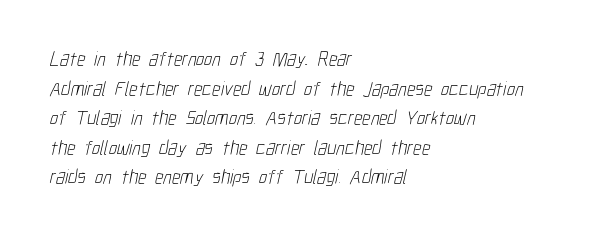
{"bold": "no", "underline": "no", "align": "left", "line_spacing": "normal", "line_spacing_ratio": 1.48, "letter_spacing": "normal", "letter_spacing_em": 0.0, "glyph_px": 20}
